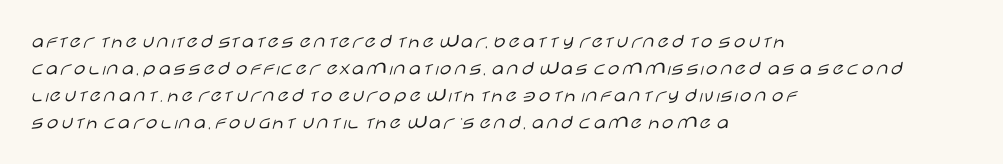
Q: Is the text bold? A: No.
Q: Is the text italic (slanted)? A: Yes.
Q: Is the text underlined? A: No.
Q: How is the paragraph aligned? A: Left-aligned.
Q: Is the spacing between letters normal or unusually wide? A: Normal.
Q: Is the spacing between lines tight, normal or loose? A: Normal.
